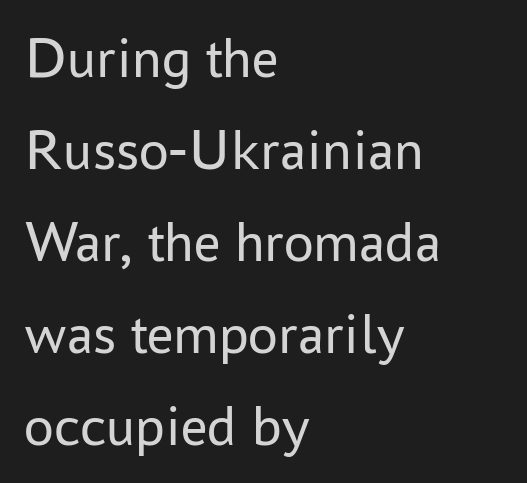
Lines of text with bare space underneath. When letters stand straight like this, we call the style roman or upright. How are the letters spaced? Ordinarily, with no added tracking. Weight: regular or lighter. Interline gaps are of average width in this sample.
